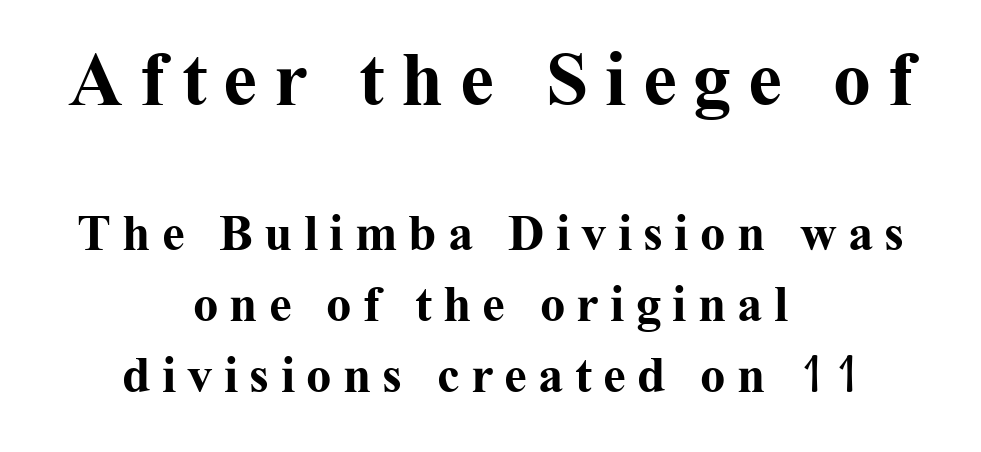
Q: Is the text bold? A: Yes.
Q: Is the text italic (slanted)? A: No, it is upright.
Q: Is the typeface a serif or a sans-serif typeface? A: Serif.
Q: Is the text underlined? A: No.
Q: How is the paragraph aligned? A: Centered.
Q: Is the spacing between letters normal or unusually wide? A: Unusually wide.
Q: Is the spacing between lines tight, normal or loose? A: Normal.
Q: Which block of text is set in a larger size, the first (top) or the second (bottom)? A: The first (top) one.
Q: Width (condensed, normal, or wide)? A: Normal.
Q: Stroke contrast? A: Medium.
Q: x-height? A: Medium.
Q: Monospaced? A: No.
